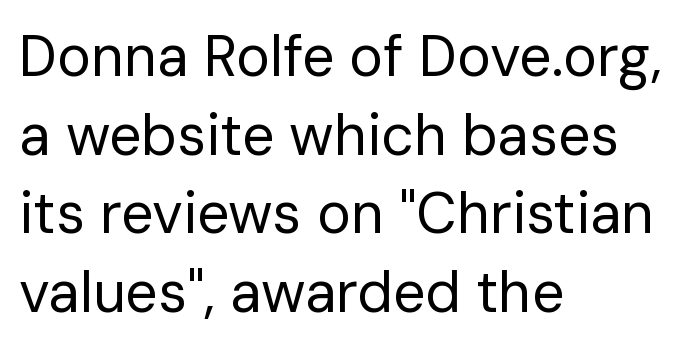
The image shows 57 px regular-weight sans-serif type, upright; set left-aligned, normal line spacing (1.38x), normal letter spacing, not underlined; low stroke contrast and a medium x-height.
